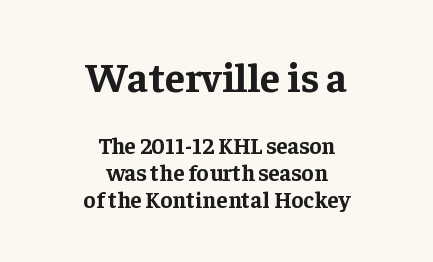
The image shows 41 px bold serif type, upright; set centered, line spacing 1.17x, normal letter spacing, not underlined; the first (top) block is 1.78x larger; low stroke contrast and a medium x-height.
